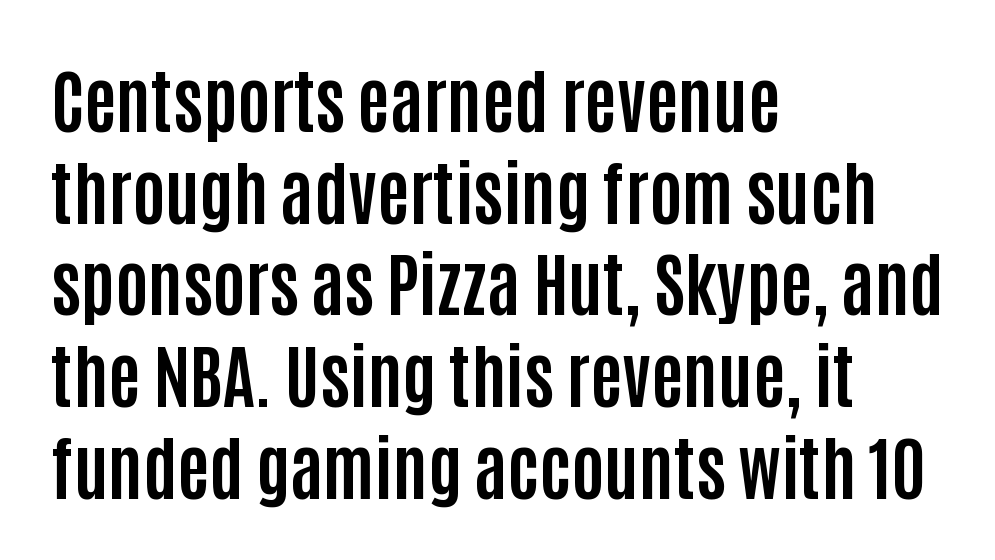
This rendering employs a face without finishing strokes, i.e., a sans-serif. Short note: letters normally spaced. Think of a printed novel: that variable character pitch is what you see here. The specimen reads as upright at a glance. Bare-footed words on every line.
